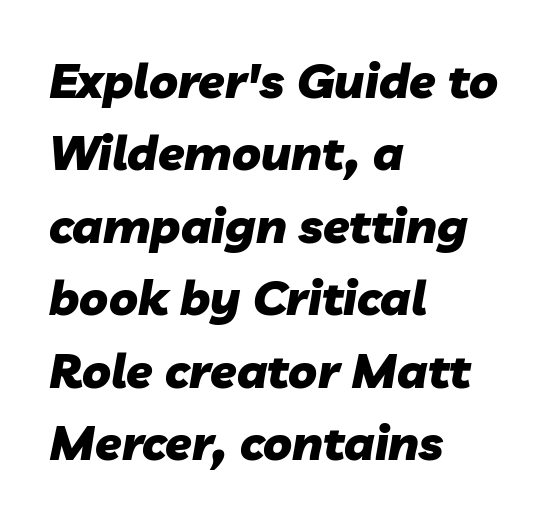
{"italic": "yes", "lean": "right", "slant_degrees": 10, "bold": "yes", "weight": "heavy", "width": "normal", "stroke_contrast": "low", "x_height": "medium", "monospaced": "no", "underline": "no", "align": "left", "line_spacing": "normal", "line_spacing_ratio": 1.51, "letter_spacing": "normal", "letter_spacing_em": 0.0, "glyph_px": 48}
